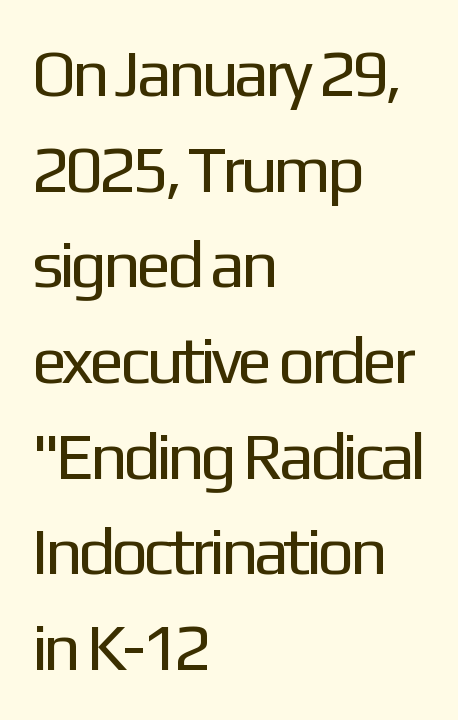
The image shows 66 px regular-weight sans-serif type, upright; set left-aligned, normal line spacing (1.45x), normal letter spacing, not underlined; low stroke contrast and a medium x-height.
